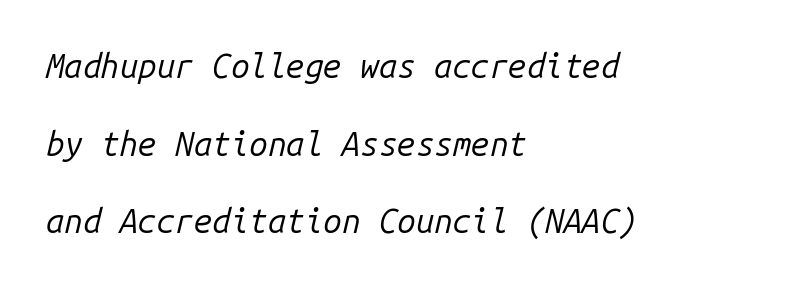
{"italic": "yes", "lean": "right", "slant_degrees": 14, "bold": "no", "weight": "regular", "width": "normal", "stroke_contrast": "low", "x_height": "medium", "monospaced": "yes", "underline": "no", "align": "left", "line_spacing": "loose", "line_spacing_ratio": 2.35, "letter_spacing": "normal", "letter_spacing_em": 0.0, "glyph_px": 33}
